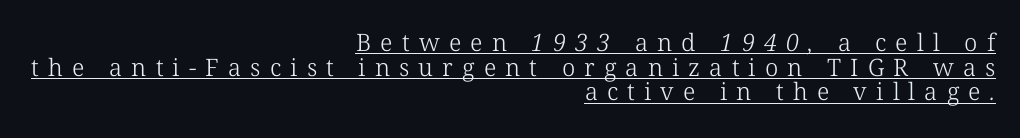
Q: Is the text bold? A: No.
Q: Is the text underlined? A: Yes.
Q: How is the paragraph aligned? A: Right-aligned.
Q: Is the spacing between letters normal or unusually wide? A: Unusually wide.
Q: Is the spacing between lines tight, normal or loose? A: Tight.
